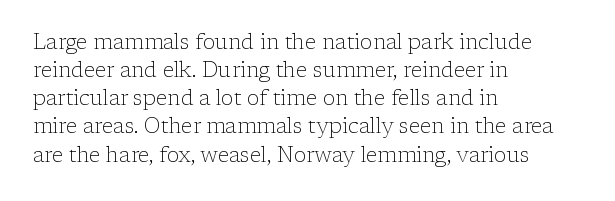
The image shows 21 px text type, upright; set left-aligned, normal line spacing (1.34x), normal letter spacing, not underlined.
